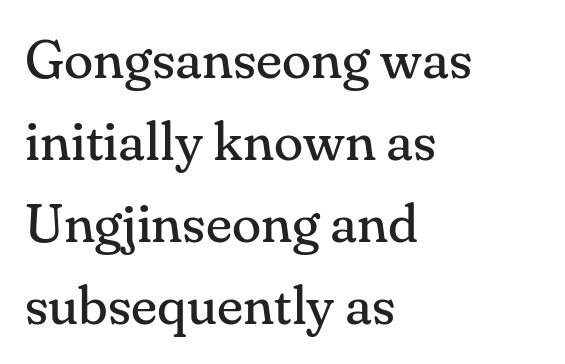
Q: Is the text bold? A: No.
Q: Is the text italic (slanted)? A: No, it is upright.
Q: Is the typeface a serif or a sans-serif typeface? A: Serif.
Q: Is the text underlined? A: No.
Q: How is the paragraph aligned? A: Left-aligned.
Q: Is the spacing between letters normal or unusually wide? A: Normal.
Q: Is the spacing between lines tight, normal or loose? A: Normal.
Q: Width (condensed, normal, or wide)? A: Normal.
Q: Stroke contrast? A: Medium.
Q: x-height? A: Small.
Q: Monospaced? A: No.
